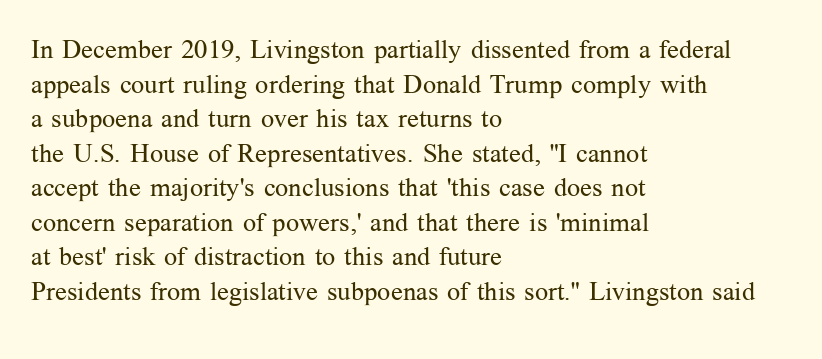
{"italic": "no", "bold": "no", "underline": "no", "align": "left", "line_spacing": "normal", "line_spacing_ratio": 1.33, "letter_spacing": "normal", "letter_spacing_em": 0.0, "glyph_px": 26}
